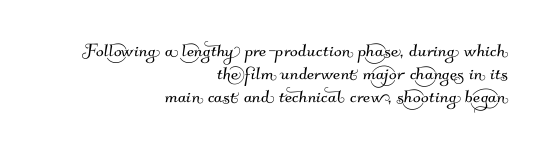
The image shows 23 px text type; set right-aligned, tight line spacing (0.99x), normal letter spacing, not underlined.
